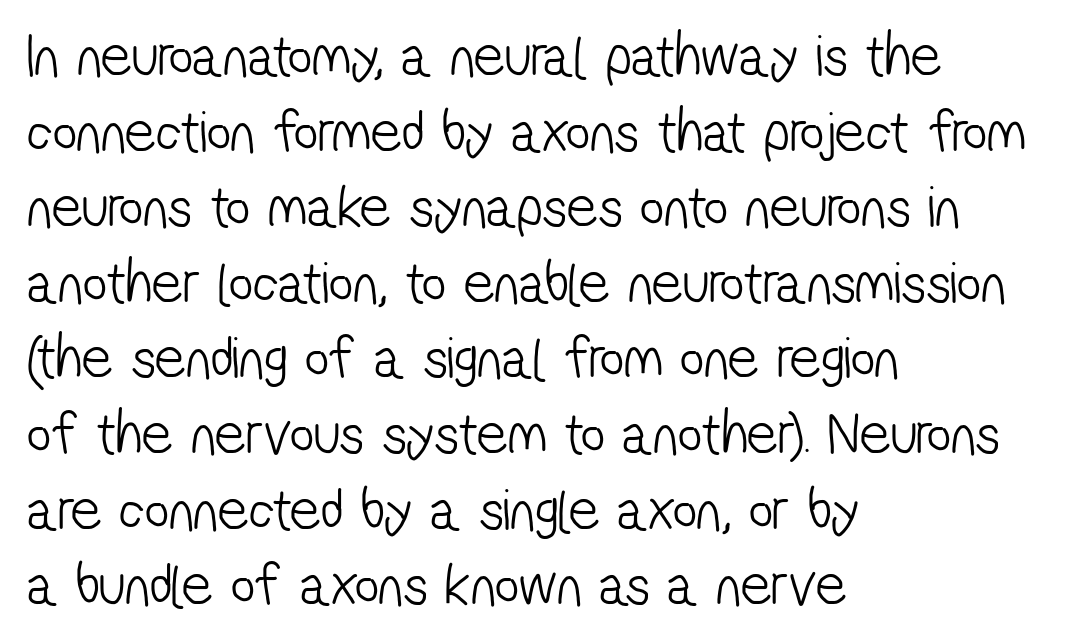
The image shows 60 px light, condensed sans-serif type; set left-aligned, normal line spacing (1.26x), normal letter spacing, not underlined; low stroke contrast and a medium x-height.
